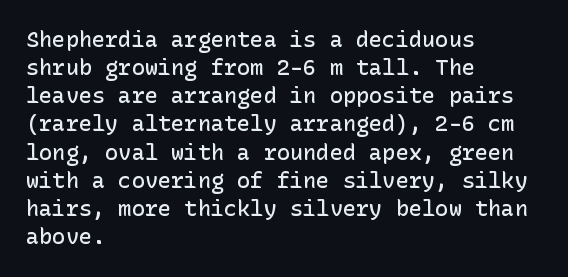
The image shows 22 px text type, upright; set left-aligned, normal line spacing (1.28x), normal letter spacing, not underlined.
